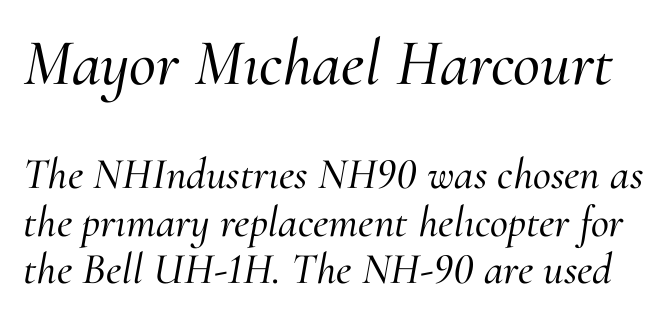
The image shows 66 px serif type, italic (leaning right); set tight line spacing (1.08x), normal letter spacing, not underlined; the first (top) block is 1.5x larger; medium stroke contrast and a small x-height.
